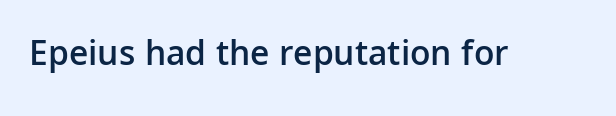
Decoration check: the copy has no underline. Posture: straight, roman, zero tilt. The passage shown is semibold, sitting just below true bold. Compared with typical body copy, the letter spacing here is the same. The face used here is proportionally spaced, like ordinary book or web type.
